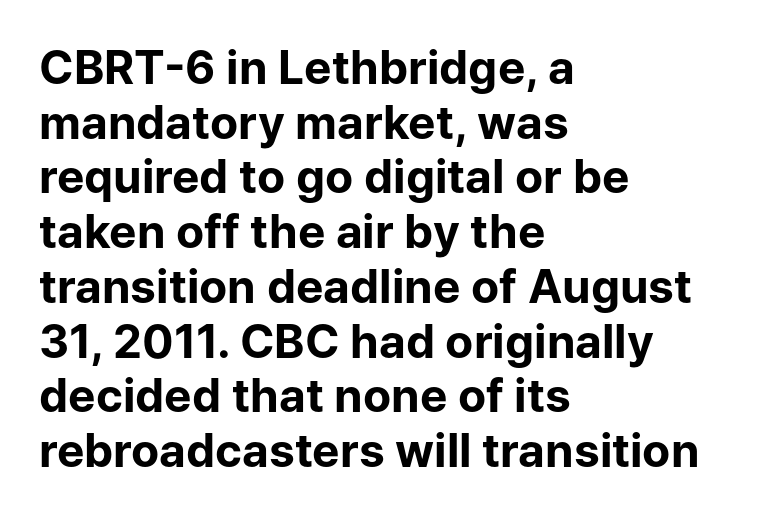
Q: Is the text bold? A: Yes.
Q: Is the text italic (slanted)? A: No, it is upright.
Q: Is the typeface a serif or a sans-serif typeface? A: Sans-serif.
Q: Is the text underlined? A: No.
Q: How is the paragraph aligned? A: Left-aligned.
Q: Is the spacing between letters normal or unusually wide? A: Normal.
Q: Width (condensed, normal, or wide)? A: Normal.
Q: Stroke contrast? A: Low.
Q: x-height? A: Medium.
Q: Monospaced? A: No.
